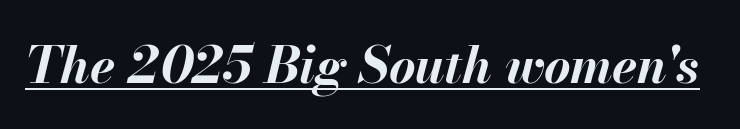
{"italic": "yes", "lean": "right", "slant_degrees": 13, "bold": "yes", "weight": "bold", "width": "normal", "stroke_contrast": "medium", "x_height": "small", "monospaced": "no", "underline": "yes", "letter_spacing": "normal", "letter_spacing_em": 0.0, "glyph_px": 51}
